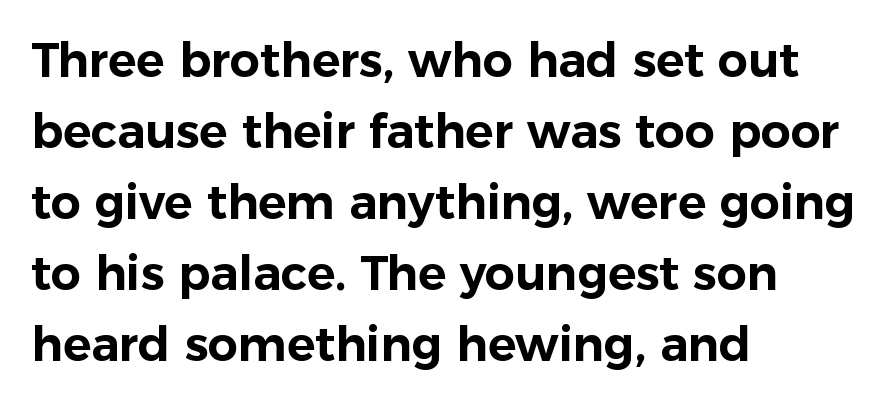
Quick note: not italic, upright. Proportional: the letters do not fall into vertical columns. Caption: standard tracking, unaltered. Rule under the text: the space is simply empty. You can tell from the bare stems that sans-serif type was used. Baseline-to-baseline distance is the conventional proportion of letter height.
